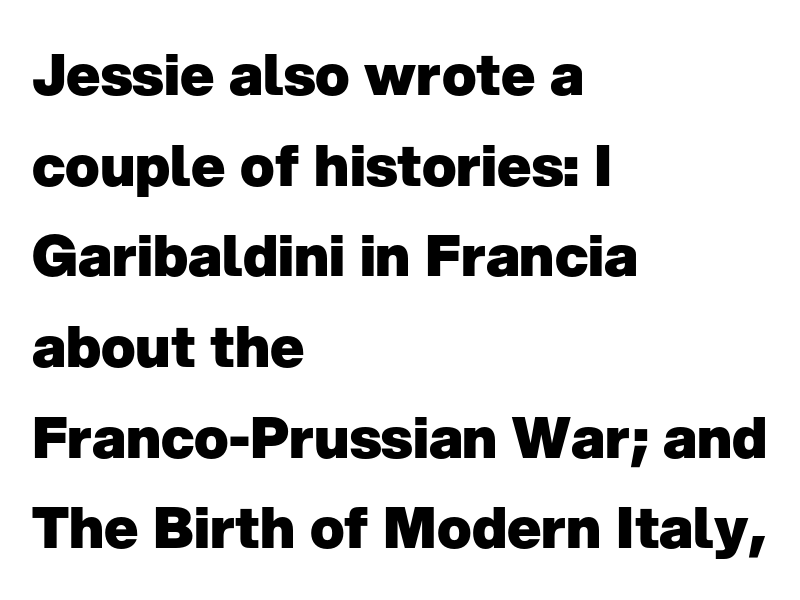
Q: Is the text bold? A: Yes.
Q: Is the text italic (slanted)? A: No, it is upright.
Q: Is the typeface a serif or a sans-serif typeface? A: Sans-serif.
Q: Is the text underlined? A: No.
Q: How is the paragraph aligned? A: Left-aligned.
Q: Is the spacing between letters normal or unusually wide? A: Normal.
Q: Is the spacing between lines tight, normal or loose? A: Normal.
Q: Width (condensed, normal, or wide)? A: Normal.
Q: Stroke contrast? A: Low.
Q: x-height? A: Medium.
Q: Monospaced? A: No.
